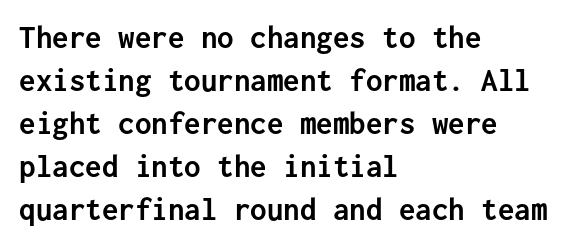
Q: Is the text bold? A: Yes.
Q: Is the text italic (slanted)? A: No, it is upright.
Q: Is the typeface a serif or a sans-serif typeface? A: Sans-serif.
Q: Is the text underlined? A: No.
Q: How is the paragraph aligned? A: Left-aligned.
Q: Is the spacing between letters normal or unusually wide? A: Normal.
Q: Is the spacing between lines tight, normal or loose? A: Normal.
Q: Width (condensed, normal, or wide)? A: Normal.
Q: Stroke contrast? A: Low.
Q: x-height? A: Medium.
Q: Monospaced? A: Yes.
